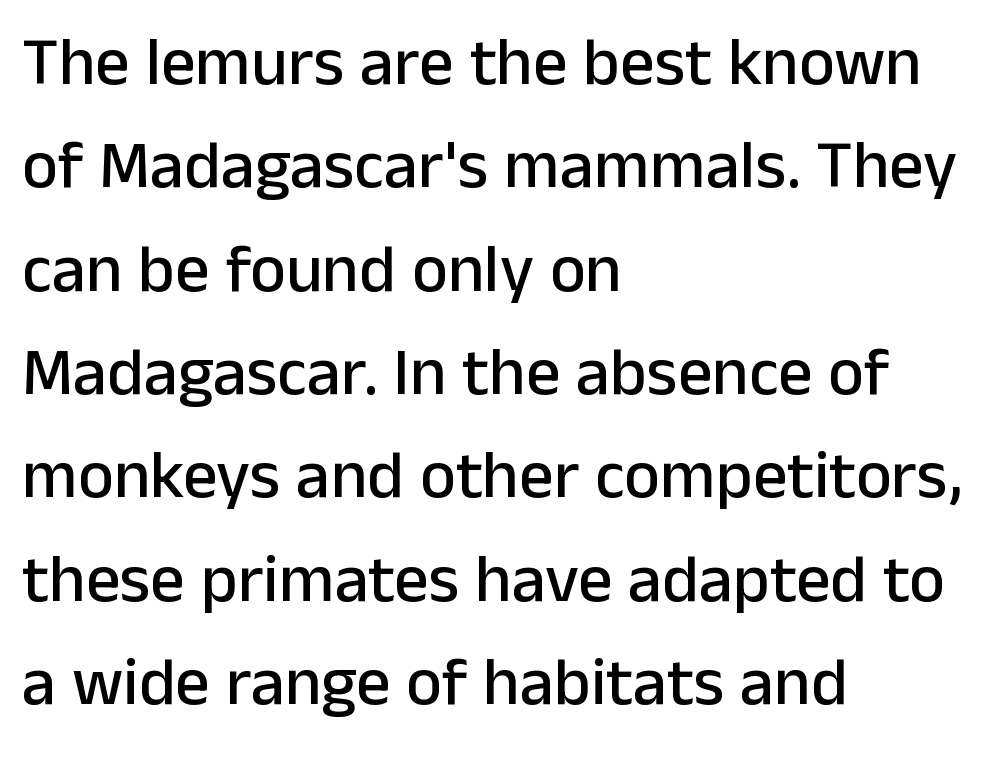
The image shows 68 px sans-serif type, upright; set left-aligned, normal line spacing (1.52x), normal letter spacing, not underlined; low stroke contrast and a medium x-height.
